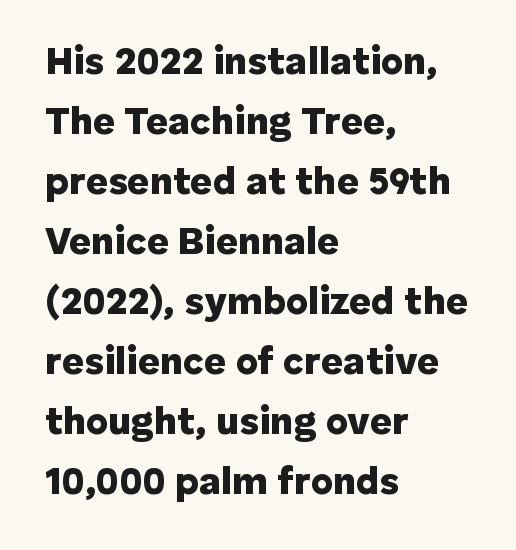
The gap between lines stays unmarked. The ragged edge is on the right, which tells us the setting is flush left. Think of a printed novel: that variable character pitch is what you see here. The designer went with a sans here, leaving each stem footless.
